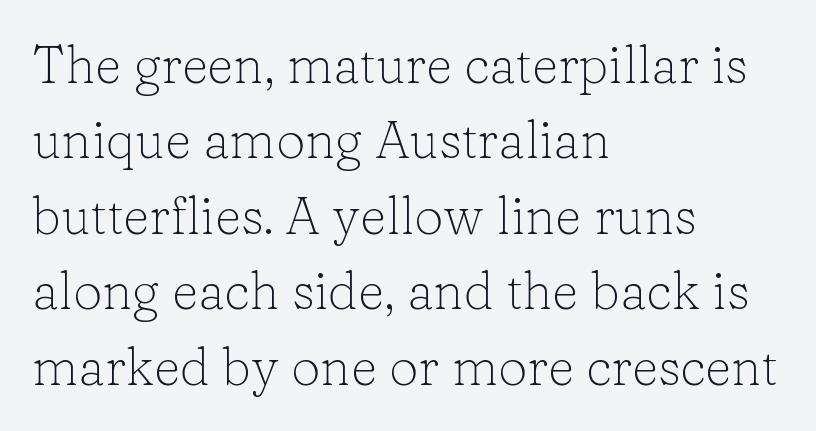
How are the letters spaced? Ordinarily, with no added tracking. Normally led — the rows are evenly, conventionally spaced. Is this a fixed-width face? No — the glyphs have proportional, varying widths. In terms of letterform style, serifs are clearly present. The foot of each line stays bare and open. Caption: multi-line text, flush left, ragged right.
